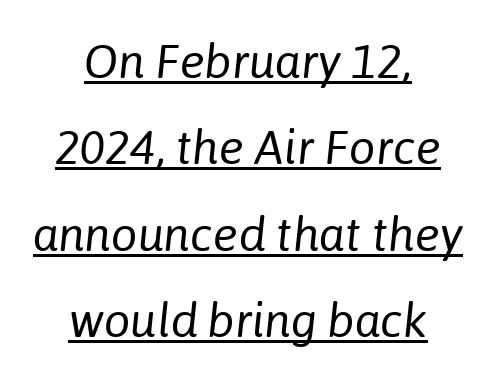
There is no visible air inserted between adjacent glyphs. The text block is weighted toward neither margin, spreading evenly from the middle. Varying glyph widths throughout — classic text-font behaviour. The text carries the slant typical of an italic or oblique font. The typesetter has applied underlining to the passage shown. The weight would be labelled regular, book, light, or lighter still.
